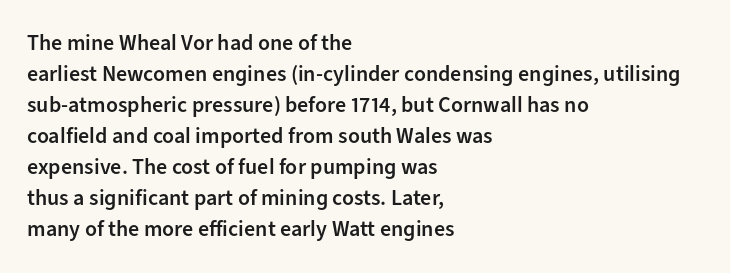
The image shows 22 px text type, upright; set left-aligned, normal line spacing (1.41x), normal letter spacing, not underlined.
